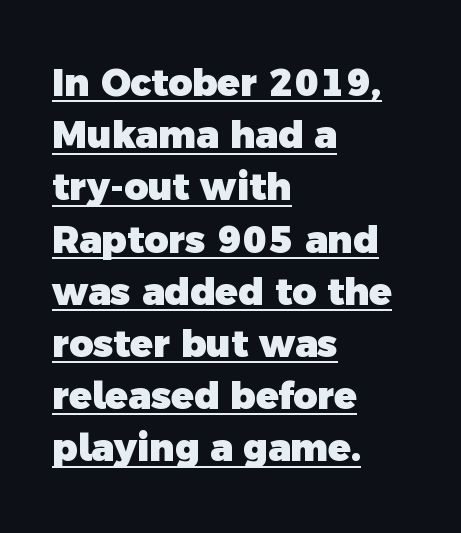
{"serif": "no", "bold": "yes", "weight": "heavy", "width": "normal", "x_height": "medium", "monospaced": "no", "underline": "yes", "align": "left", "line_spacing": "normal", "line_spacing_ratio": 1.41, "letter_spacing": "normal", "letter_spacing_em": 0.0, "glyph_px": 37}
